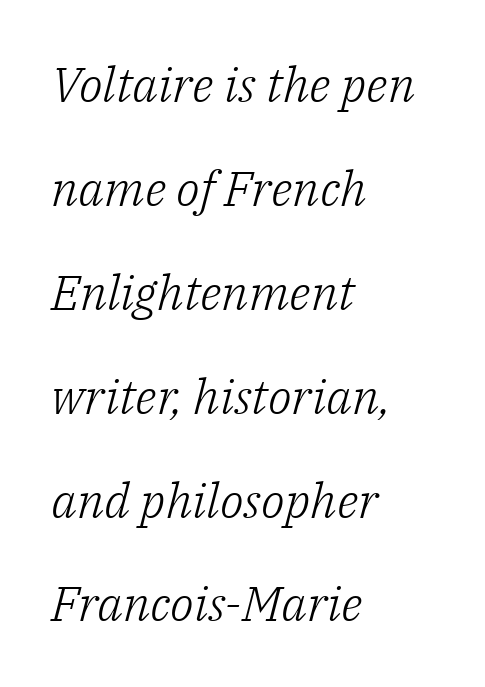
The image shows 49 px light serif type, italic (leaning right); set left-aligned, loose line spacing (2.12x), normal letter spacing, not underlined; low stroke contrast and a medium x-height.
